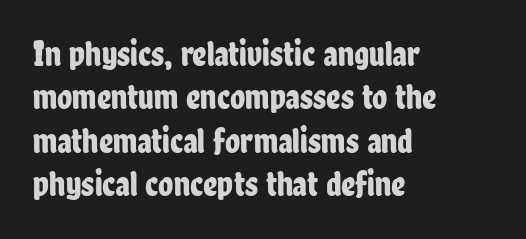
This rendering uses left alignment, leaving the right contour irregular. Each letter keeps its own natural width here, so spacing adapts to shape. Check under the words: just untouched page. A typesetter would call this zero additional tracking. Stroke terminals: plain, sans-serif.
